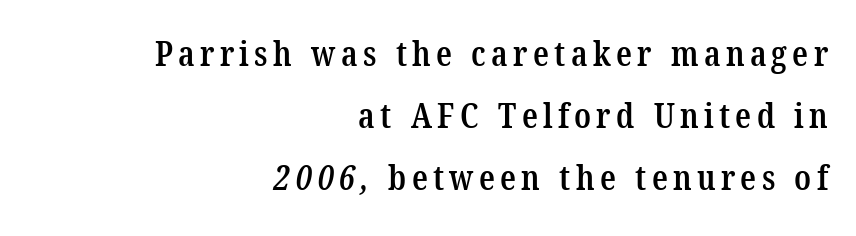
{"serif": "yes", "bold": "semi", "weight": "semibold", "width": "condensed", "stroke_contrast": "low", "x_height": "medium", "monospaced": "no", "underline": "no", "align": "right", "line_spacing_ratio": 1.77, "glyph_px": 35}
